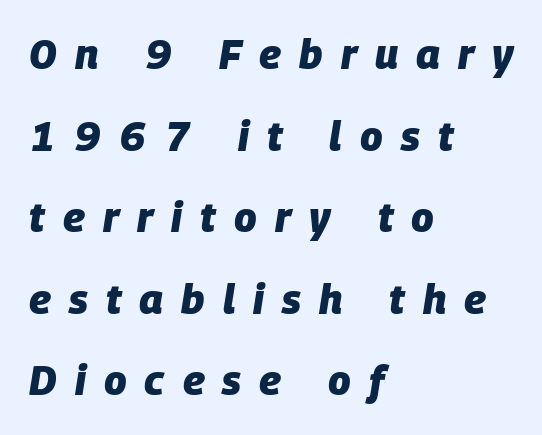
{"italic": "yes", "lean": "right", "slant_degrees": 9, "bold": "yes", "weight": "heavy", "width": "normal", "stroke_contrast": "low", "x_height": "large", "monospaced": "no", "underline": "no", "align": "left", "line_spacing": "loose", "line_spacing_ratio": 1.99, "letter_spacing": "wide", "letter_spacing_em": 0.44, "glyph_px": 41}
